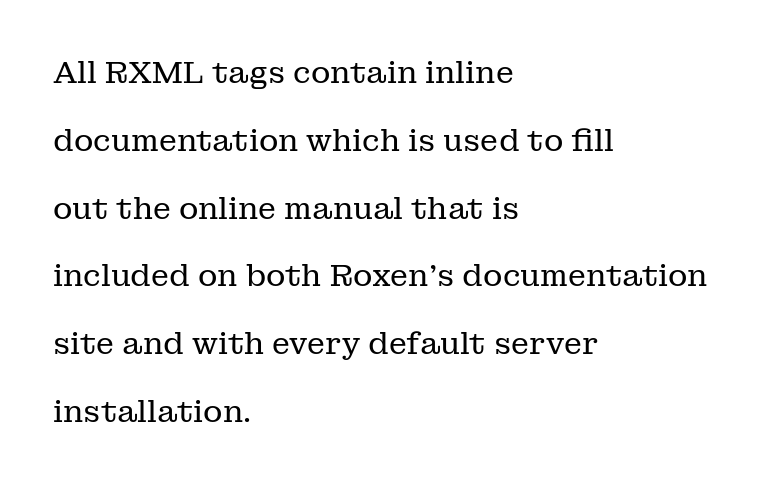
The image shows 30 px regular-weight serif type, upright; set left-aligned, loose line spacing (2.26x), normal letter spacing, not underlined; low stroke contrast and a medium x-height.
